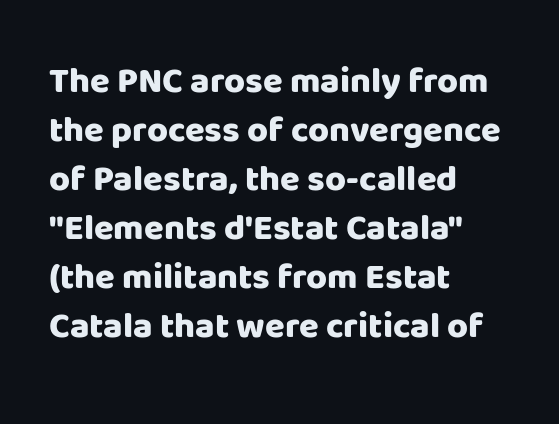
Q: Is the text bold? A: Yes.
Q: Is the text italic (slanted)? A: No, it is upright.
Q: Is the typeface a serif or a sans-serif typeface? A: Sans-serif.
Q: Is the text underlined? A: No.
Q: How is the paragraph aligned? A: Left-aligned.
Q: Is the spacing between letters normal or unusually wide? A: Normal.
Q: Is the spacing between lines tight, normal or loose? A: Normal.
Q: Width (condensed, normal, or wide)? A: Normal.
Q: Stroke contrast? A: Low.
Q: x-height? A: Large.
Q: Monospaced? A: No.
